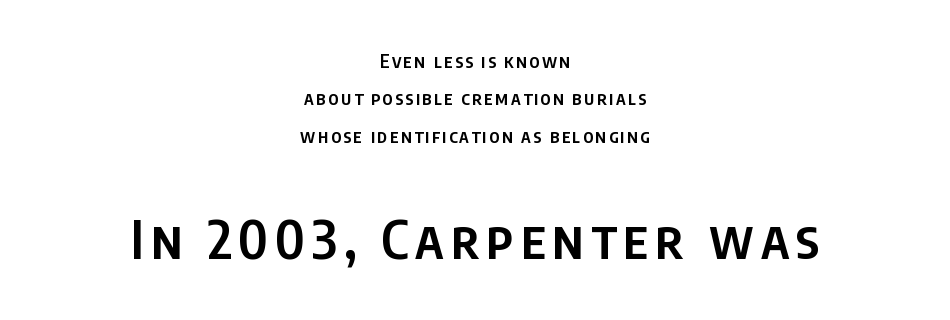
You can tell from the bare stems that sans-serif type was used. Every character sits straight up, as roman type does. Any mark beneath the type? The region is blank. Do the characters align in a grid? No, the font is proportional.
